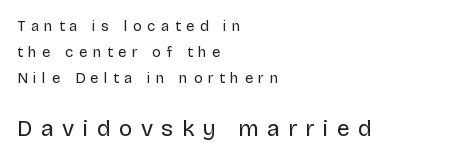
The strokes carry an ordinary text weight at most. Decoration check: the copy has no underline. Is the letter spacing exaggerated? Yes — the characters are pushed far apart. Teacher's note: observe the even left margin — that is flush-left alignment.
